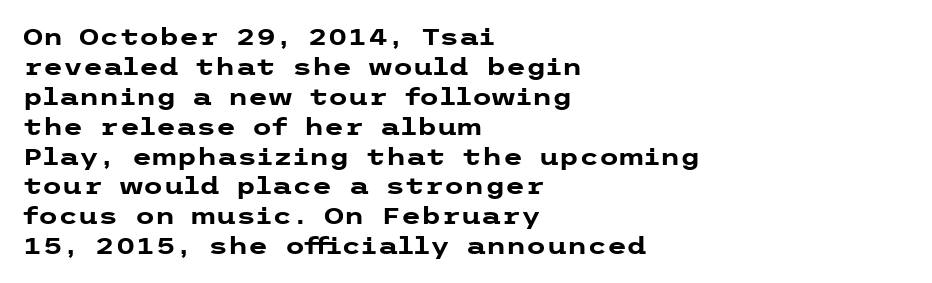
{"italic": "no", "bold": "yes", "underline": "no", "align": "left", "line_spacing": "normal", "line_spacing_ratio": 1.3, "letter_spacing": "normal", "letter_spacing_em": 0.0, "glyph_px": 23}
